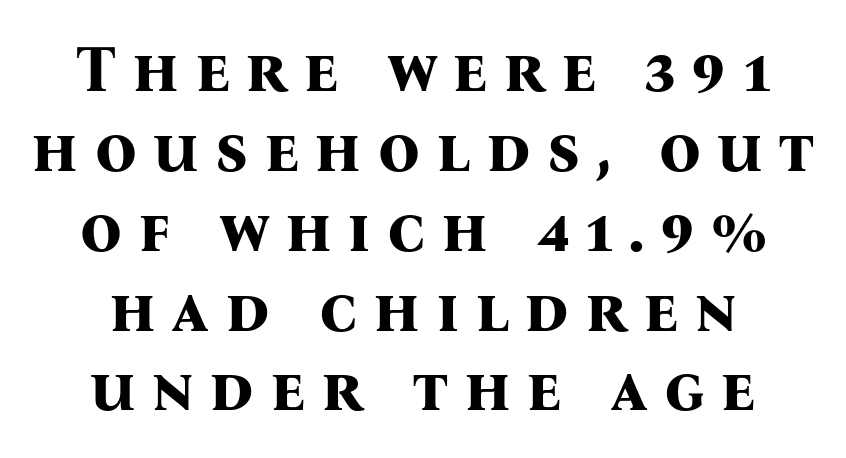
The face used here is rendered with a markedly widened letterfit. Alignment: centered. You can tell it's not italic because the verticals are truly vertical. Bold? Absolutely — the strokes are thick and heavy. Note: serifs present on the glyphs. These lines are rendered in a variable-pitch font.
